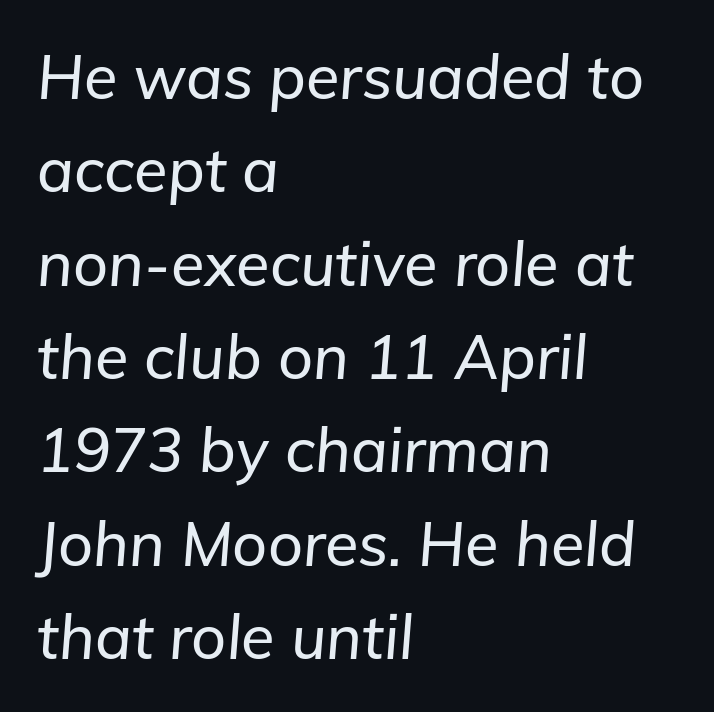
Q: Is the text italic (slanted)? A: Yes, it leans right by about 5 degrees.
Q: Is the text underlined? A: No.
Q: How is the paragraph aligned? A: Left-aligned.
Q: Is the spacing between letters normal or unusually wide? A: Normal.
Q: Is the spacing between lines tight, normal or loose? A: Normal.
Q: Width (condensed, normal, or wide)? A: Normal.
Q: Stroke contrast? A: Low.
Q: x-height? A: Medium.
Q: Monospaced? A: No.
